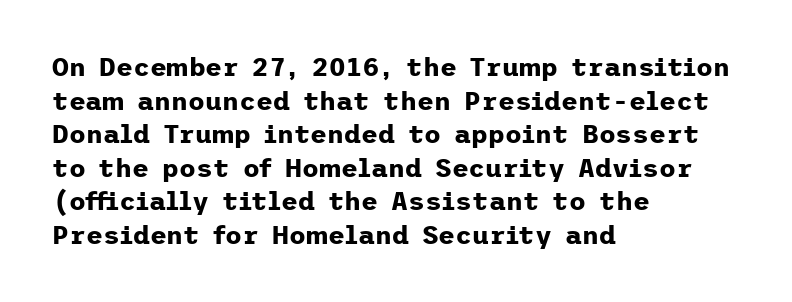
Regarding leading, the lines here are spaced in the standard way. Nothing unusual about the tracking: characters are spaced as the font intends. Clear beneath every line of the passage. The compositor pushed each line to the left boundary. Ascenders rise straight up at ninety degrees. The font is running at its bold setting.
